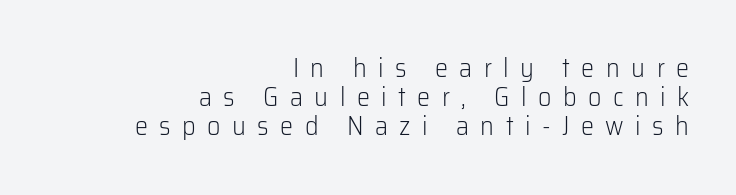
{"italic": "no", "bold": "no", "underline": "no", "align": "right", "line_spacing": "tight", "line_spacing_ratio": 1.12, "letter_spacing": "wide", "letter_spacing_em": 0.44, "glyph_px": 26}
